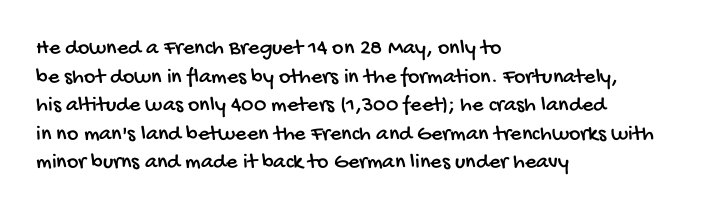
Q: Is the text underlined? A: No.
Q: How is the paragraph aligned? A: Left-aligned.
Q: Is the spacing between letters normal or unusually wide? A: Normal.
Q: Is the spacing between lines tight, normal or loose? A: Normal.
